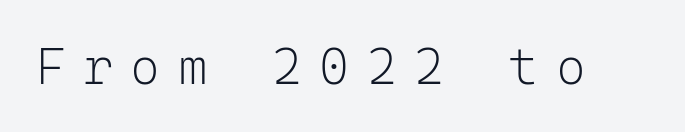
Caption: expanded tracking, letters set apart. Characters remain perfectly vertical along every line. Each letter, wide or thin by design, is forced into the same width here. A quiet, ordinary-to-light weight characterises the typeface. Note: no serifs on the glyphs. Descenders are the only things crossing below the line.
